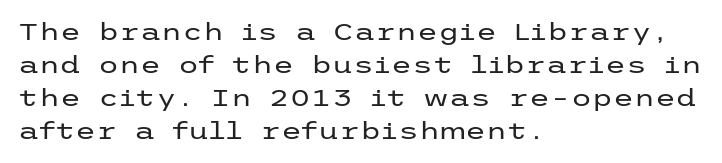
These lines stack with their left ends in a neat column. Letters rest on an invisible, unmarked baseline. The lines sit at an ordinary, default distance from one another. The type sits square on the baseline with zero lean. No letter is thick-stroked: the sample isn't bold. Default kerning and tracking; the words read as compact shapes.
